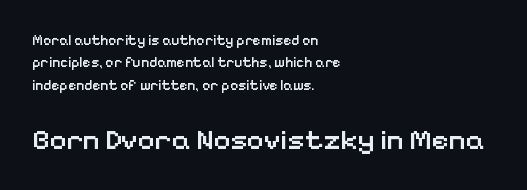
Q: Is the text bold? A: Semi-bold.
Q: Is the text italic (slanted)? A: No, it is upright.
Q: Is the typeface a serif or a sans-serif typeface? A: Sans-serif.
Q: Is the text underlined? A: No.
Q: How is the paragraph aligned? A: Left-aligned.
Q: Is the spacing between letters normal or unusually wide? A: Normal.
Q: Is the spacing between lines tight, normal or loose? A: Normal.
Q: Which block of text is set in a larger size, the first (top) or the second (bottom)? A: The second (bottom) one.
Q: Width (condensed, normal, or wide)? A: Normal.
Q: Stroke contrast? A: Low.
Q: x-height? A: Medium.
Q: Monospaced? A: No.
